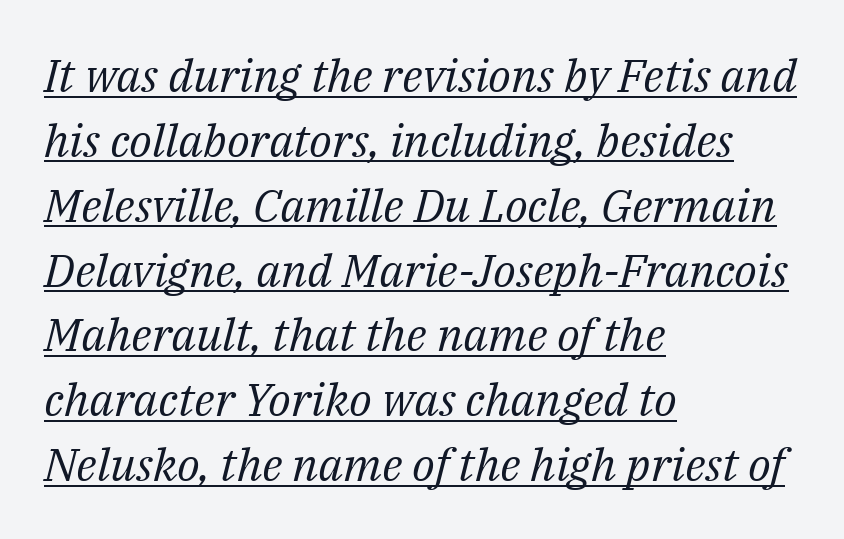
Q: Is the text bold? A: No.
Q: Is the text italic (slanted)? A: Yes, it leans right by about 14 degrees.
Q: Is the typeface a serif or a sans-serif typeface? A: Serif.
Q: Is the text underlined? A: Yes.
Q: How is the paragraph aligned? A: Left-aligned.
Q: Is the spacing between letters normal or unusually wide? A: Normal.
Q: Is the spacing between lines tight, normal or loose? A: Normal.
Q: Width (condensed, normal, or wide)? A: Normal.
Q: Stroke contrast? A: Medium.
Q: x-height? A: Medium.
Q: Monospaced? A: No.
